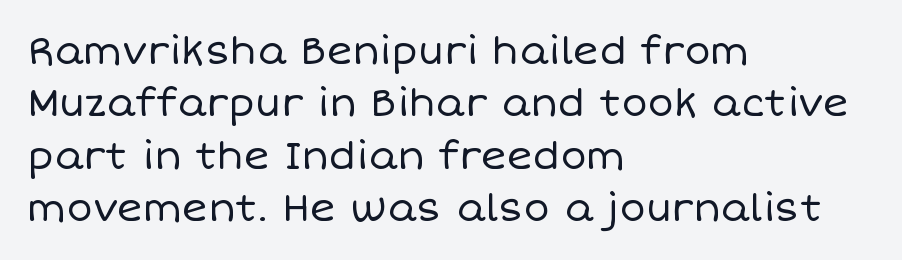
Q: Is the text bold? A: No.
Q: Is the text italic (slanted)? A: No, it is upright.
Q: Is the text underlined? A: No.
Q: How is the paragraph aligned? A: Left-aligned.
Q: Is the spacing between letters normal or unusually wide? A: Normal.
Q: Is the spacing between lines tight, normal or loose? A: Normal.
Q: Width (condensed, normal, or wide)? A: Normal.
Q: Stroke contrast? A: Low.
Q: x-height? A: Large.
Q: Monospaced? A: No.
